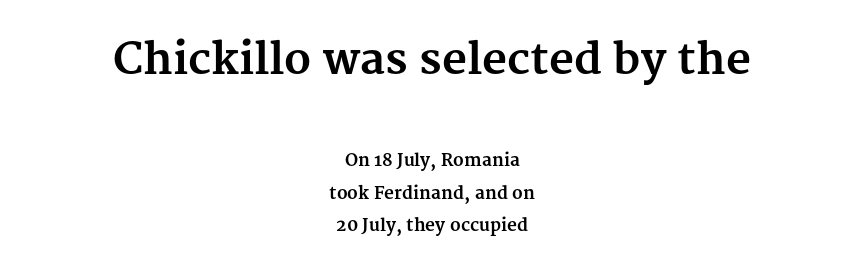
{"serif": "yes", "italic": "no", "bold": "yes", "weight": "bold", "width": "normal", "stroke_contrast": "medium", "x_height": "medium", "monospaced": "no", "underline": "no", "align": "center", "line_spacing": "loose", "line_spacing_ratio": 1.92, "letter_spacing": "normal", "letter_spacing_em": 0.0, "larger_block": "first", "size_ratio": 2.53, "glyph_px": 43}
